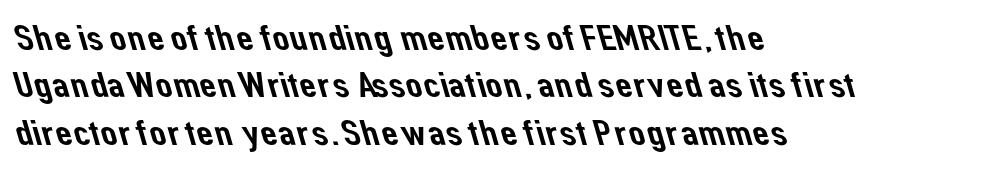
The image shows 37 px sans-serif type; set left-aligned, normal line spacing (1.28x), normal letter spacing, not underlined; low stroke contrast and a medium x-height.
